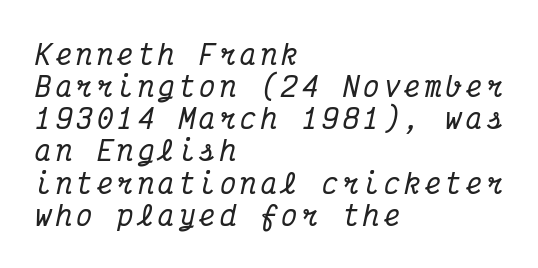
The image shows 27 px text type, italic (leaning right); set left-aligned, line spacing 1.19x, not underlined.
